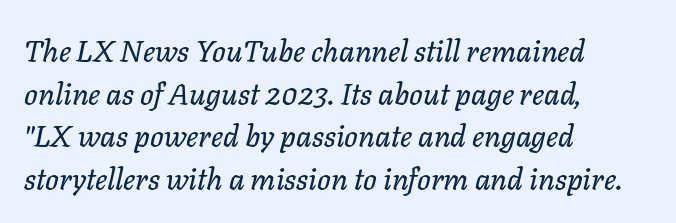
One glance says typical: line gaps are just what's usual. Caption: multi-line text, flush left, ragged right. Yep, that's italic — everything's leaning. Each letter keeps its own natural width here, so spacing adapts to shape. The strip under each line holds only bare page.
